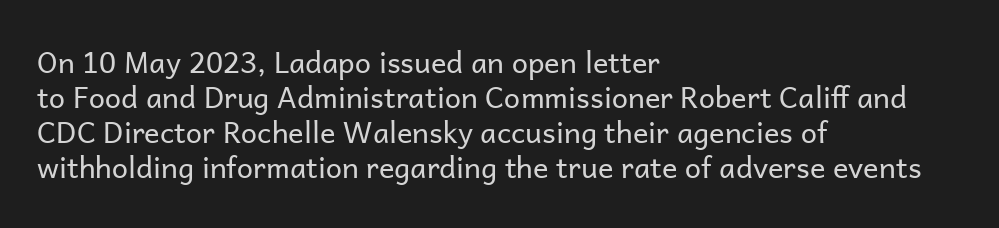
The image shows 29 px regular-weight sans-serif type, upright; set left-aligned, line spacing 1.21x, normal letter spacing, not underlined; low stroke contrast and a medium x-height.
